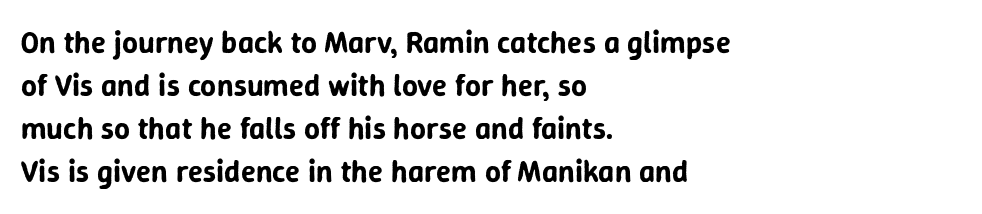
Is this a fixed-width face? No — the glyphs have proportional, varying widths. If you drew a line through each stem, it would be perfectly vertical. In terms of letterspacing, this is plain default setting. These lines are set flush left with a ragged right edge. Descender tails drop into unmarked territory.
